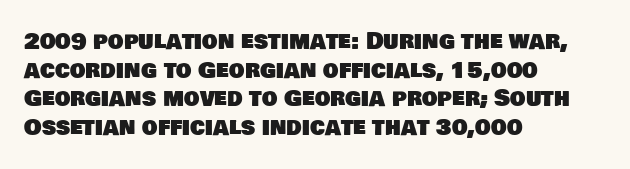
{"underline": "no", "align": "left", "line_spacing": "normal", "line_spacing_ratio": 1.3, "letter_spacing": "normal", "letter_spacing_em": 0.0, "glyph_px": 22}
